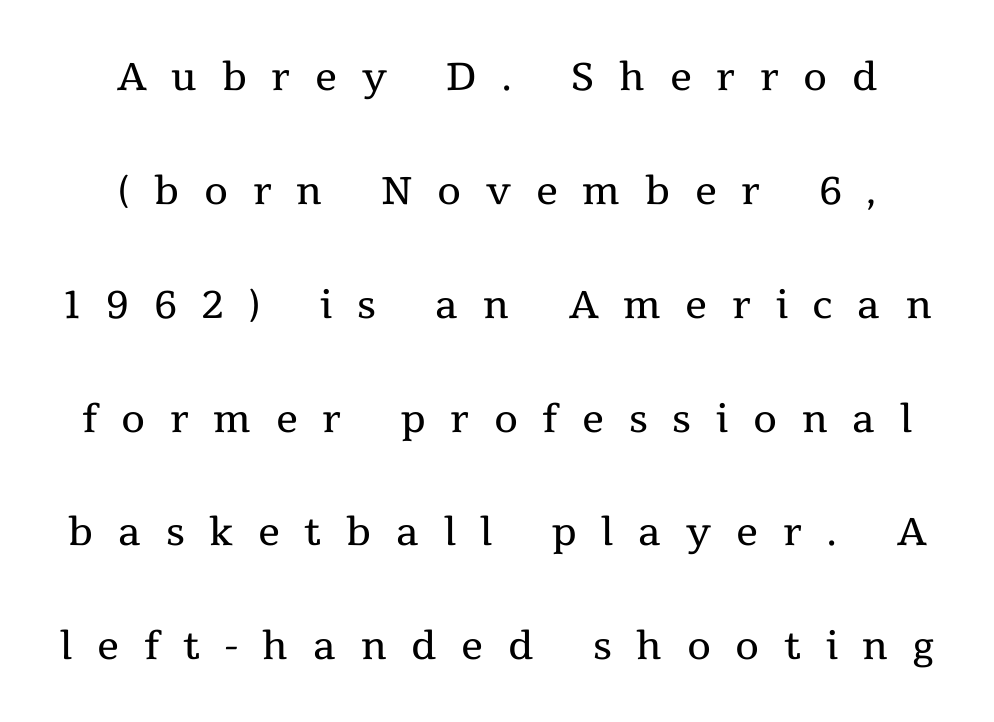
Q: Is the text bold? A: No.
Q: Is the text italic (slanted)? A: No, it is upright.
Q: Is the typeface a serif or a sans-serif typeface? A: Serif.
Q: Is the text underlined? A: No.
Q: How is the paragraph aligned? A: Centered.
Q: Is the spacing between letters normal or unusually wide? A: Unusually wide.
Q: Is the spacing between lines tight, normal or loose? A: Loose.
Q: Width (condensed, normal, or wide)? A: Normal.
Q: x-height? A: Medium.
Q: Monospaced? A: No.
